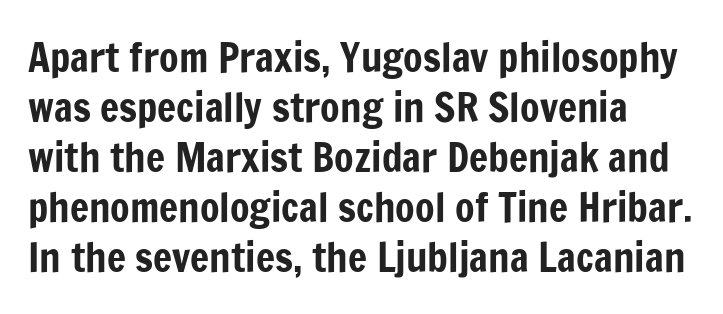
{"serif": "no", "italic": "no", "width": "condensed", "stroke_contrast": "low", "x_height": "medium", "monospaced": "no", "underline": "no", "align": "left", "line_spacing": "normal", "line_spacing_ratio": 1.25, "letter_spacing": "normal", "letter_spacing_em": 0.0, "glyph_px": 40}
